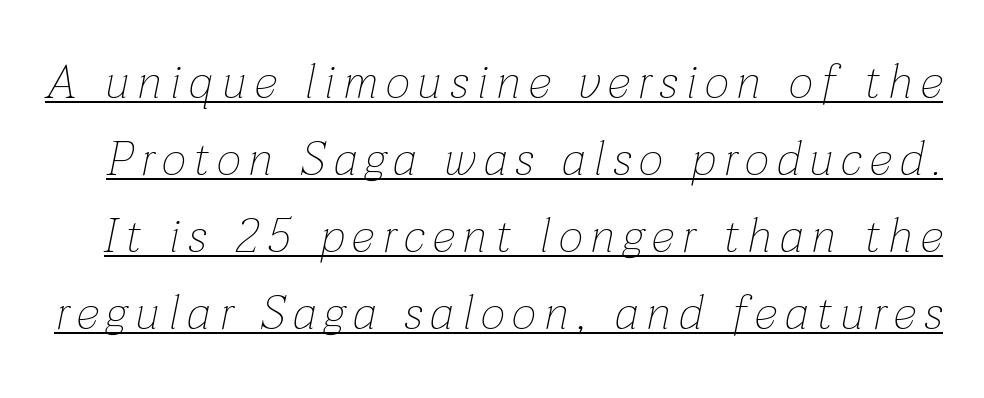
The image shows 47 px thin type, italic (leaning right); set normal line spacing (1.64x), underlined; low stroke contrast and a medium x-height.
